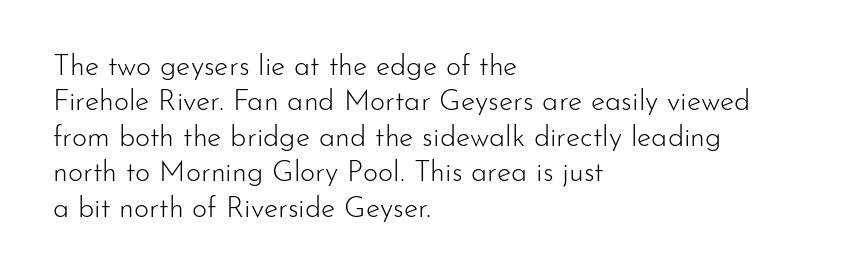
The image shows 29 px light sans-serif type, upright; set left-aligned, line spacing 1.22x, normal letter spacing, not underlined; low stroke contrast and a small x-height.
